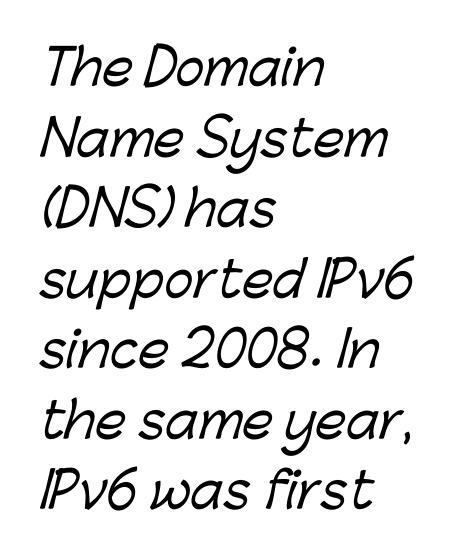
The image shows 49 px sans-serif type; set left-aligned, normal line spacing (1.44x), normal letter spacing, not underlined; low stroke contrast and a medium x-height.
